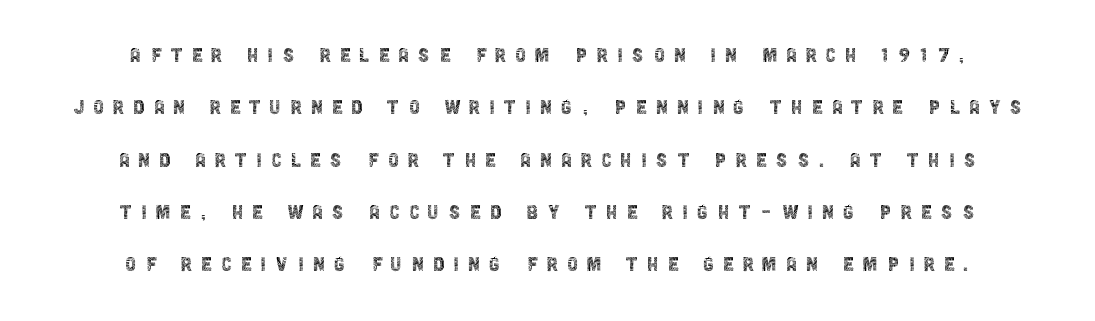
The image shows 24 px text type, upright; set centered, loose line spacing (2.18x), unusually wide letter spacing (+0.38 em), not underlined.
